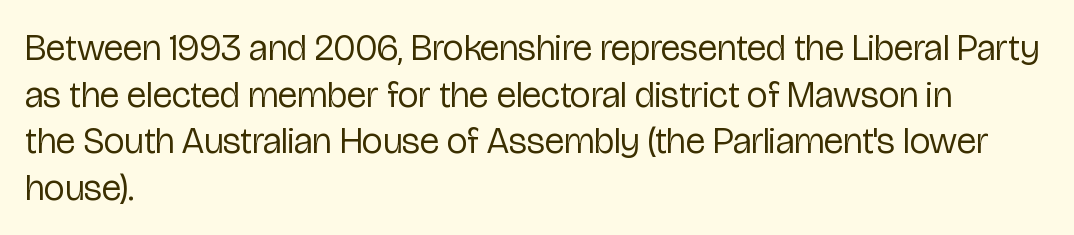
This is not heavy type; no bold has been used. Is the letter spacing exaggerated? No — it looks like the ordinary default. Does the leading feel generous? No, just average. Looks like regular typesetting: each glyph gets only the width it needs. Is there any slant? The stems are plumb.
